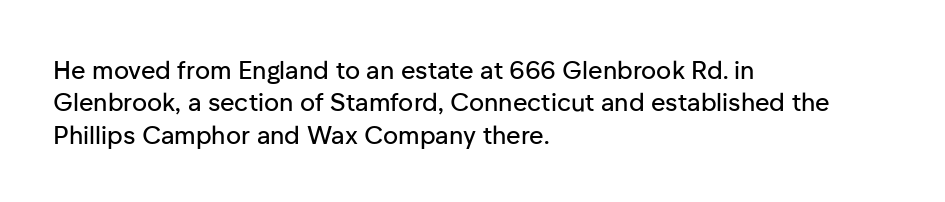
Is there much room between lines? A standard amount, neither cramped nor airy. The passage shown is not underscored anywhere. Visually the block forms a straight wall on the left and a jagged coastline on the right. The lettering holds an erect, upright posture throughout. This rendering leaves character spacing at its baseline value.
